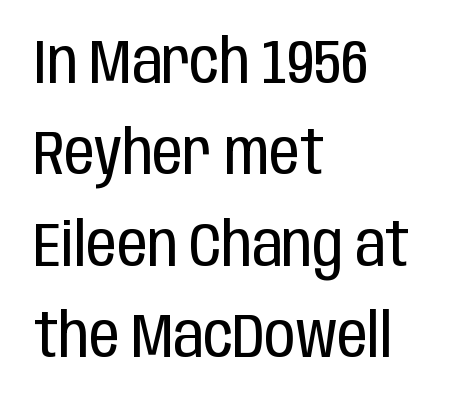
{"serif": "no", "italic": "no", "bold": "no", "weight": "regular", "width": "condensed", "stroke_contrast": "low", "x_height": "large", "monospaced": "no", "underline": "no", "align": "left", "line_spacing": "normal", "line_spacing_ratio": 1.5, "letter_spacing": "normal", "letter_spacing_em": 0.0, "glyph_px": 61}
